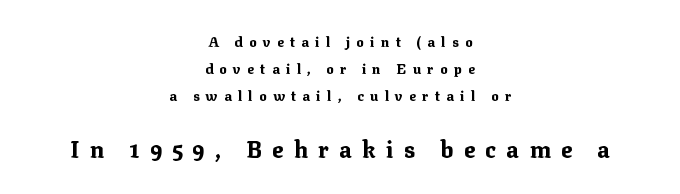
Short note: letters widely spaced. The designer dialed line spacing up above the default. The specimen omits any rule beneath the text block's lines. Top chunk: small. Bottom chunk: large.
